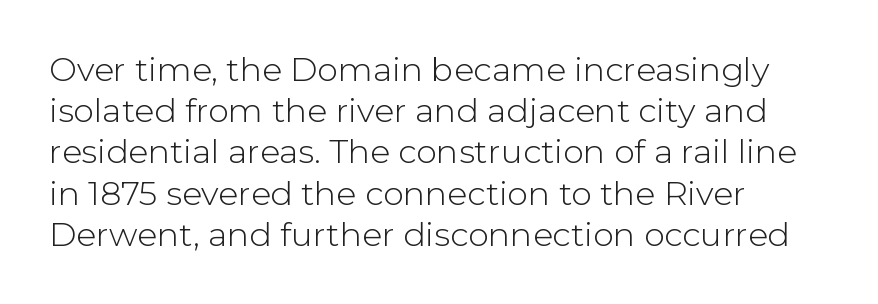
Q: Is the text bold? A: No.
Q: Is the text italic (slanted)? A: No, it is upright.
Q: Is the typeface a serif or a sans-serif typeface? A: Sans-serif.
Q: Is the text underlined? A: No.
Q: How is the paragraph aligned? A: Left-aligned.
Q: Is the spacing between letters normal or unusually wide? A: Normal.
Q: Is the spacing between lines tight, normal or loose? A: Normal.
Q: Width (condensed, normal, or wide)? A: Normal.
Q: Stroke contrast? A: Low.
Q: x-height? A: Medium.
Q: Monospaced? A: No.
